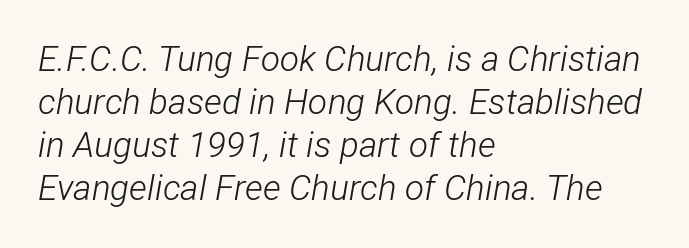
{"italic": "yes", "lean": "right", "slant_degrees": 12, "bold": "no", "weight": "light", "width": "condensed", "stroke_contrast": "low", "x_height": "medium", "monospaced": "no", "underline": "no", "align": "left", "line_spacing_ratio": 1.23, "letter_spacing": "normal", "letter_spacing_em": 0.0, "glyph_px": 35}
